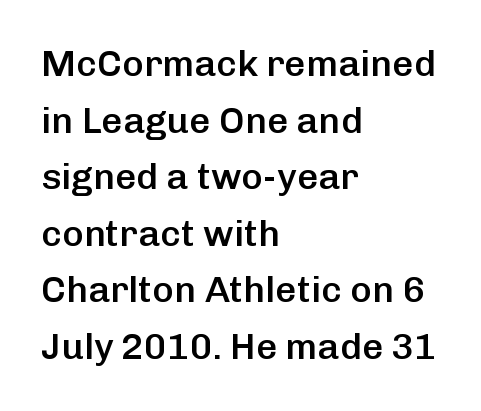
Q: Is the text bold? A: Semi-bold.
Q: Is the text italic (slanted)? A: No, it is upright.
Q: Is the typeface a serif or a sans-serif typeface? A: Sans-serif.
Q: Is the text underlined? A: No.
Q: How is the paragraph aligned? A: Left-aligned.
Q: Is the spacing between letters normal or unusually wide? A: Normal.
Q: Is the spacing between lines tight, normal or loose? A: Normal.
Q: Width (condensed, normal, or wide)? A: Normal.
Q: Stroke contrast? A: Low.
Q: x-height? A: Medium.
Q: Monospaced? A: No.
